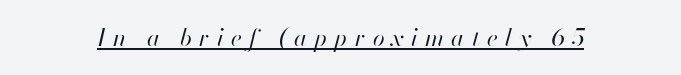
{"italic": "yes", "lean": "right", "slant_degrees": 13, "bold": "no", "underline": "yes", "letter_spacing": "wide", "letter_spacing_em": 0.3, "glyph_px": 24}
